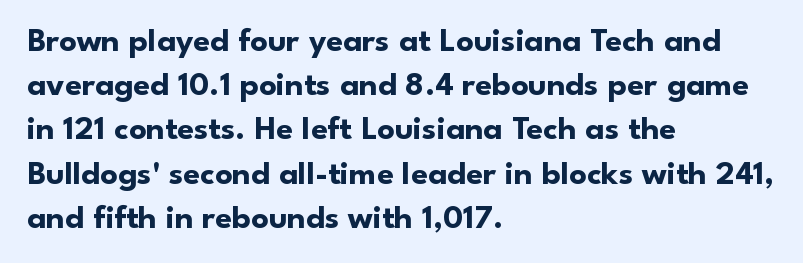
The image shows 34 px bold sans-serif type, upright; set left-aligned, normal line spacing (1.3x), normal letter spacing, not underlined; low stroke contrast and a small x-height.
